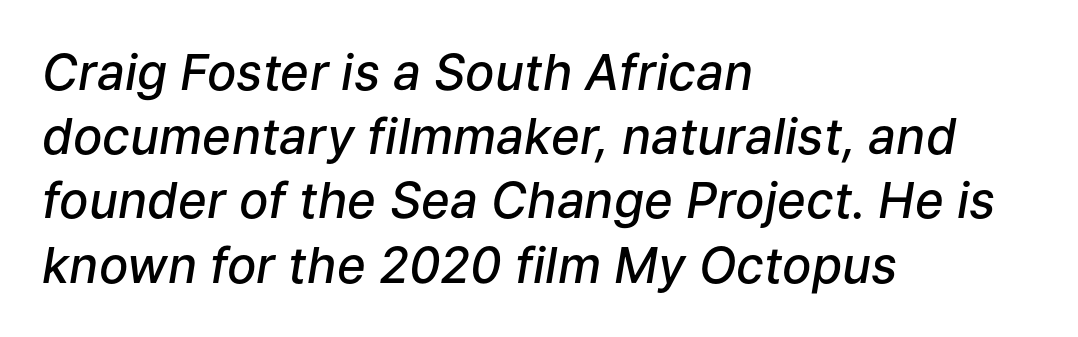
Q: Is the text bold? A: Semi-bold.
Q: Is the text italic (slanted)? A: Yes, it leans right by about 9 degrees.
Q: Is the text underlined? A: No.
Q: How is the paragraph aligned? A: Left-aligned.
Q: Is the spacing between letters normal or unusually wide? A: Normal.
Q: Is the spacing between lines tight, normal or loose? A: Normal.
Q: Width (condensed, normal, or wide)? A: Normal.
Q: Stroke contrast? A: Low.
Q: x-height? A: Medium.
Q: Monospaced? A: No.
